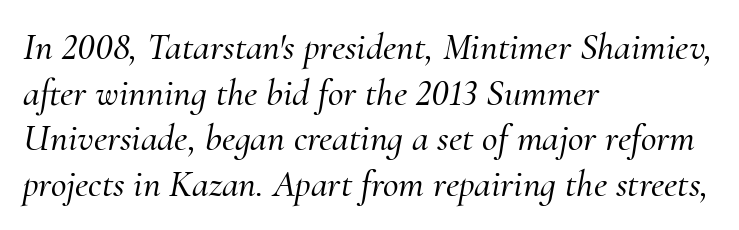
{"serif": "yes", "italic": "yes", "lean": "right", "slant_degrees": 10, "width": "normal", "stroke_contrast": "medium", "x_height": "small", "monospaced": "no", "underline": "no", "align": "left", "line_spacing_ratio": 1.2, "letter_spacing": "normal", "letter_spacing_em": 0.0, "glyph_px": 38}
